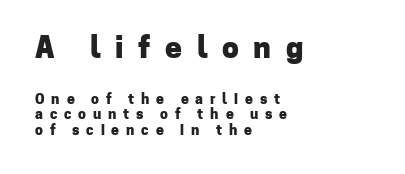
{"serif": "no", "italic": "no", "bold": "yes", "weight": "heavy", "width": "normal", "stroke_contrast": "low", "x_height": "medium", "monospaced": "no", "underline": "no", "align": "left", "line_spacing": "tight", "line_spacing_ratio": 1.12, "letter_spacing": "wide", "letter_spacing_em": 0.49, "larger_block": "first", "size_ratio": 2.14, "glyph_px": 30}
